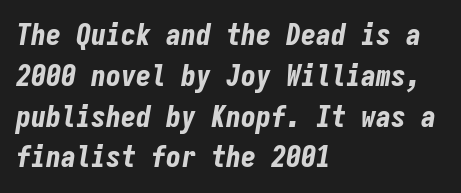
The image shows 30 px bold, condensed type, italic (leaning right), monospaced; set left-aligned, normal line spacing (1.36x), normal letter spacing, not underlined; low stroke contrast and a medium x-height.
